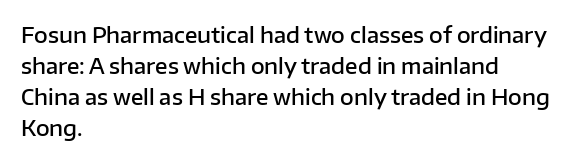
{"italic": "no", "bold": "semi", "underline": "no", "align": "left", "line_spacing": "normal", "line_spacing_ratio": 1.48, "letter_spacing": "normal", "letter_spacing_em": 0.0, "glyph_px": 21}
